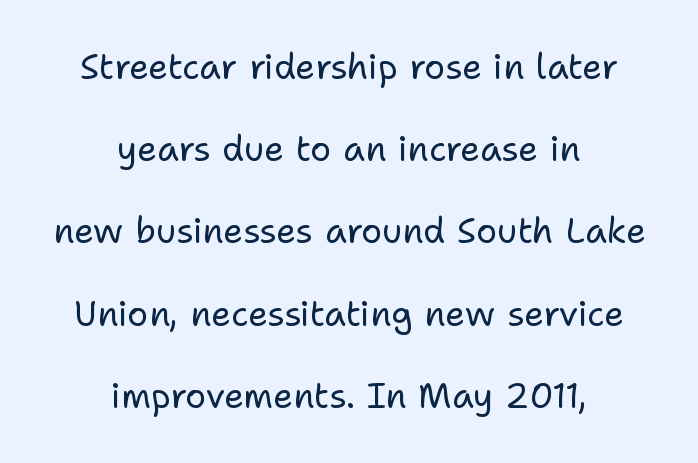
The image shows 35 px regular-weight sans-serif type, upright; set centered, loose line spacing (2.35x), normal letter spacing, not underlined; low stroke contrast and a medium x-height.
